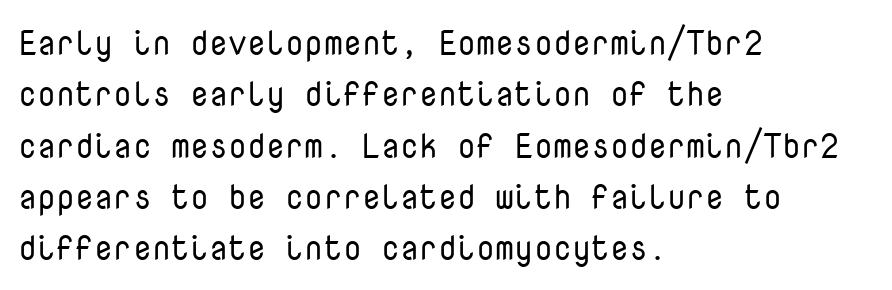
The image shows 34 px regular-weight sans-serif type, upright, monospaced; set left-aligned, normal line spacing (1.51x), normal letter spacing, not underlined; low stroke contrast and a medium x-height.
